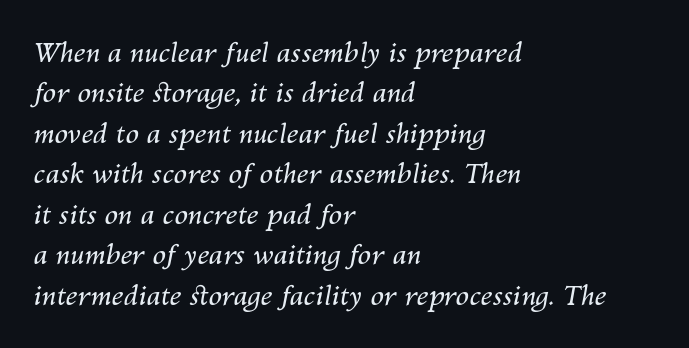
{"italic": "yes", "lean": "right", "slant_degrees": 10, "bold": "no", "underline": "no", "align": "left", "line_spacing": "normal", "line_spacing_ratio": 1.5, "letter_spacing": "normal", "letter_spacing_em": 0.0, "glyph_px": 27}
